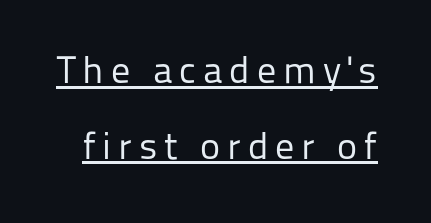
Q: Is the text bold? A: No.
Q: Is the text italic (slanted)? A: No, it is upright.
Q: Is the typeface a serif or a sans-serif typeface? A: Sans-serif.
Q: Is the text underlined? A: Yes.
Q: Is the spacing between lines tight, normal or loose? A: Loose.
Q: Width (condensed, normal, or wide)? A: Normal.
Q: Stroke contrast? A: Low.
Q: x-height? A: Medium.
Q: Monospaced? A: No.
